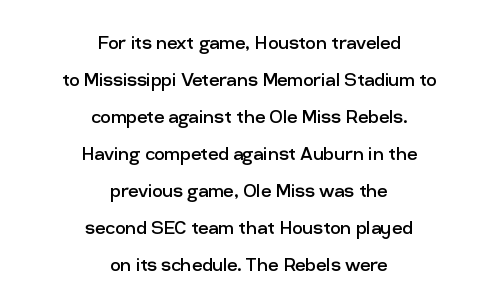
Q: Is the text bold? A: No.
Q: Is the text italic (slanted)? A: No, it is upright.
Q: Is the text underlined? A: No.
Q: How is the paragraph aligned? A: Centered.
Q: Is the spacing between letters normal or unusually wide? A: Normal.
Q: Is the spacing between lines tight, normal or loose? A: Normal.
